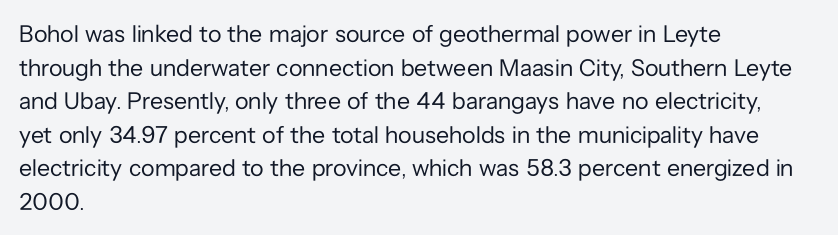
{"italic": "no", "bold": "no", "underline": "no", "align": "left", "line_spacing": "normal", "line_spacing_ratio": 1.4, "letter_spacing": "normal", "letter_spacing_em": 0.0, "glyph_px": 24}
